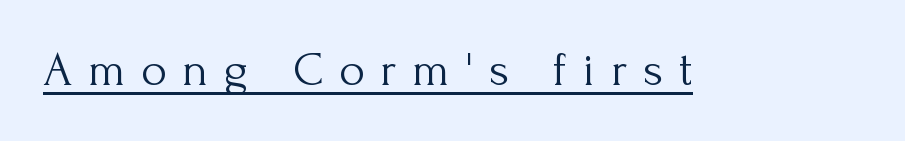
Is this a fixed-width face? No — the glyphs have proportional, varying widths. Italic? Not at all — the glyphs are vertical. In terms of letterform style, serifs are clearly present. Weight: regular or lighter.
